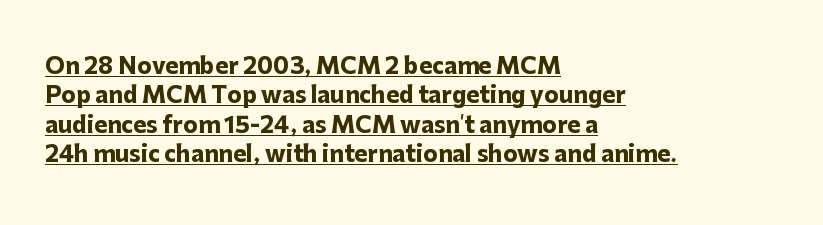
{"italic": "no", "bold": "yes", "underline": "yes", "align": "left", "line_spacing": "normal", "line_spacing_ratio": 1.33, "letter_spacing": "normal", "letter_spacing_em": 0.0, "glyph_px": 22}
